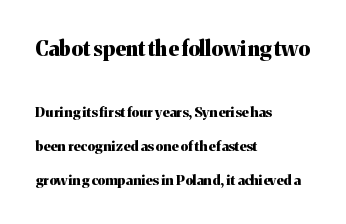
The image shows 21 px bold type, upright; set left-aligned, loose line spacing (2.43x), normal letter spacing, not underlined; the first (top) block is 1.5x larger.
